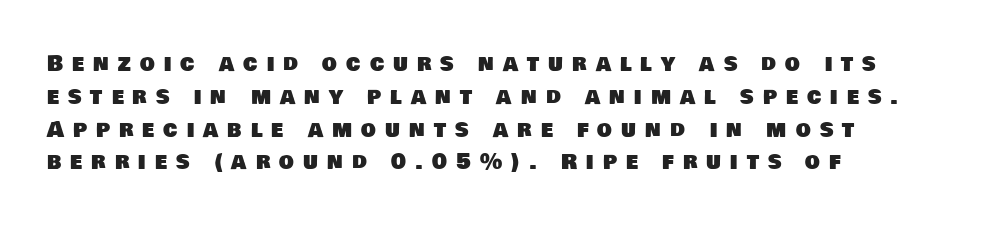
Q: Is the text underlined? A: No.
Q: How is the paragraph aligned? A: Left-aligned.
Q: Is the spacing between letters normal or unusually wide? A: Unusually wide.
Q: Is the spacing between lines tight, normal or loose? A: Normal.
